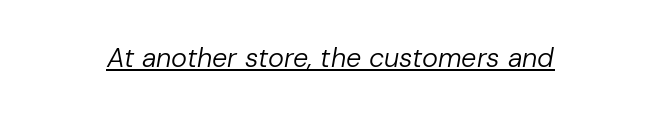
The image shows 27 px text type, italic (leaning right); set normal letter spacing, underlined.
